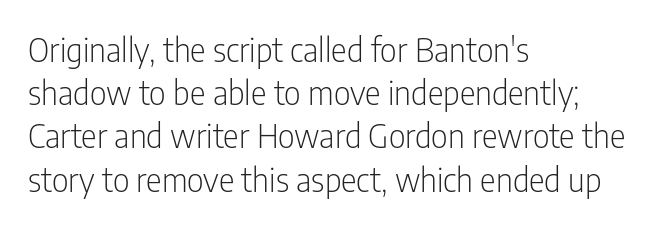
The image shows 33 px light, condensed sans-serif type, upright; set left-aligned, normal line spacing (1.31x), normal letter spacing, not underlined; low stroke contrast and a medium x-height.
